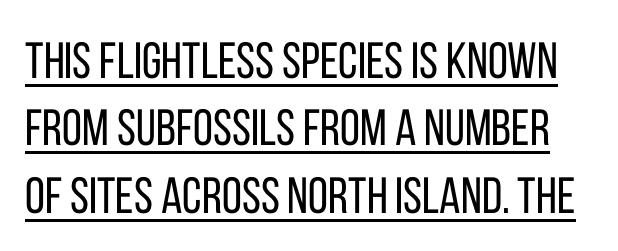
The image shows 51 px regular-weight, condensed sans-serif type, upright; set normal line spacing (1.32x), normal letter spacing, underlined; low stroke contrast and a large x-height.
